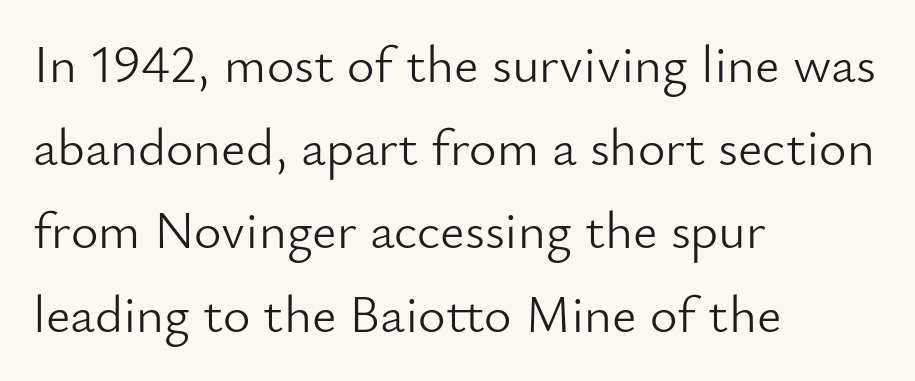
Q: Is the text bold? A: No.
Q: Is the text italic (slanted)? A: No, it is upright.
Q: Is the typeface a serif or a sans-serif typeface? A: Sans-serif.
Q: Is the text underlined? A: No.
Q: How is the paragraph aligned? A: Left-aligned.
Q: Is the spacing between letters normal or unusually wide? A: Normal.
Q: Is the spacing between lines tight, normal or loose? A: Normal.
Q: Width (condensed, normal, or wide)? A: Normal.
Q: Stroke contrast? A: Low.
Q: x-height? A: Small.
Q: Monospaced? A: No.
